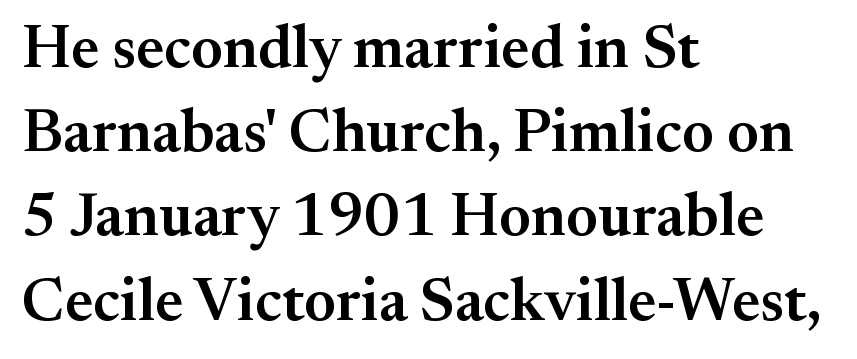
{"serif": "yes", "italic": "no", "bold": "semi", "weight": "semibold", "width": "normal", "stroke_contrast": "medium", "x_height": "small", "monospaced": "no", "underline": "no", "align": "left", "line_spacing": "normal", "line_spacing_ratio": 1.38, "letter_spacing": "normal", "letter_spacing_em": 0.0, "glyph_px": 61}
